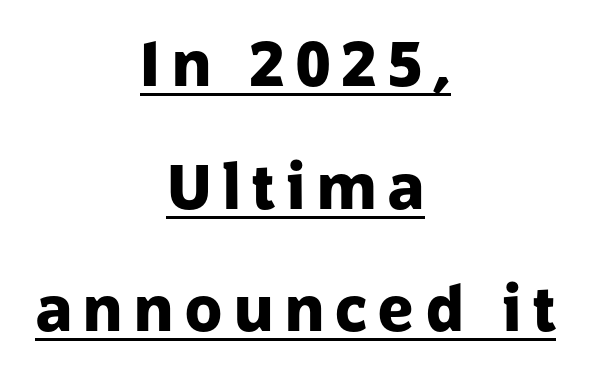
{"serif": "no", "italic": "no", "bold": "yes", "weight": "heavy", "width": "normal", "stroke_contrast": "low", "x_height": "medium", "monospaced": "no", "underline": "yes", "align": "center", "line_spacing": "loose", "line_spacing_ratio": 2.01, "glyph_px": 61}
